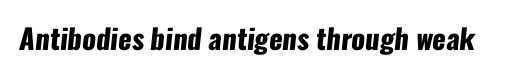
Glyph-to-glyph distance matches everyday printed text. Character widths vary here, with narrow letters taking less room than wide ones. The font is running at its bold setting. Type style note: lacks serifs.
